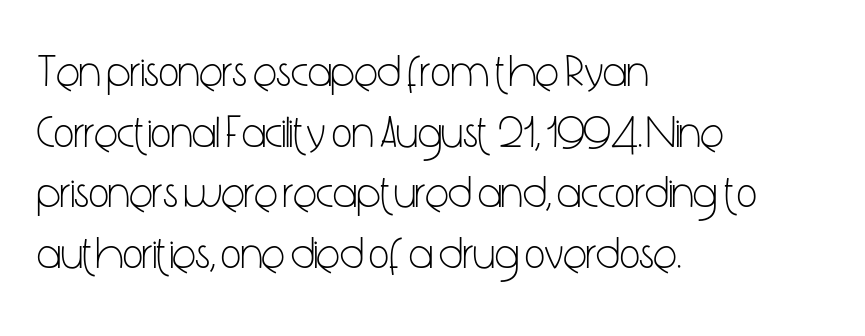
The image shows 44 px light, condensed sans-serif type, upright; set left-aligned, normal line spacing (1.38x), normal letter spacing, not underlined; low stroke contrast and a medium x-height.
